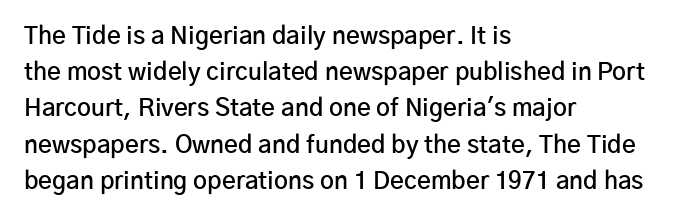
{"italic": "no", "bold": "semi", "underline": "no", "align": "left", "line_spacing": "normal", "line_spacing_ratio": 1.51, "letter_spacing": "normal", "letter_spacing_em": 0.0, "glyph_px": 24}
